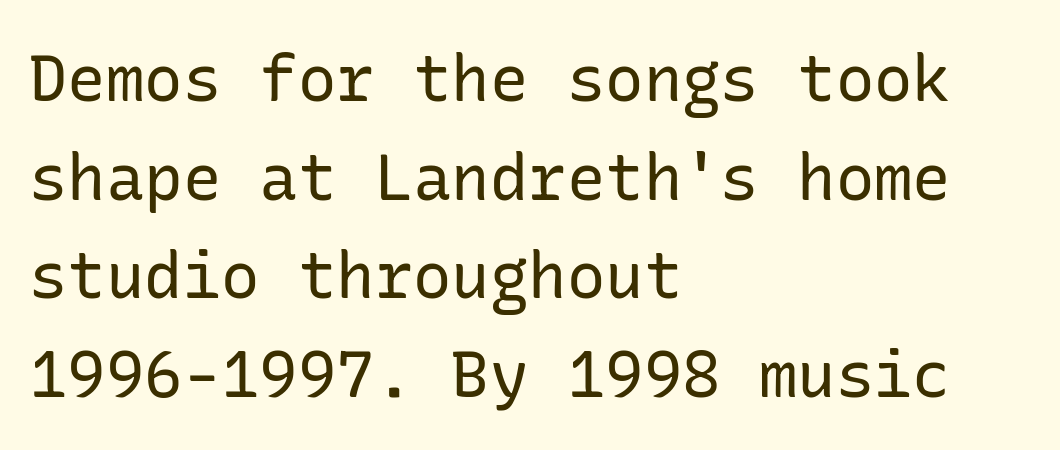
The image shows 64 px regular-weight sans-serif type, upright; set left-aligned, normal line spacing (1.54x), normal letter spacing, not underlined; low stroke contrast and a medium x-height.
